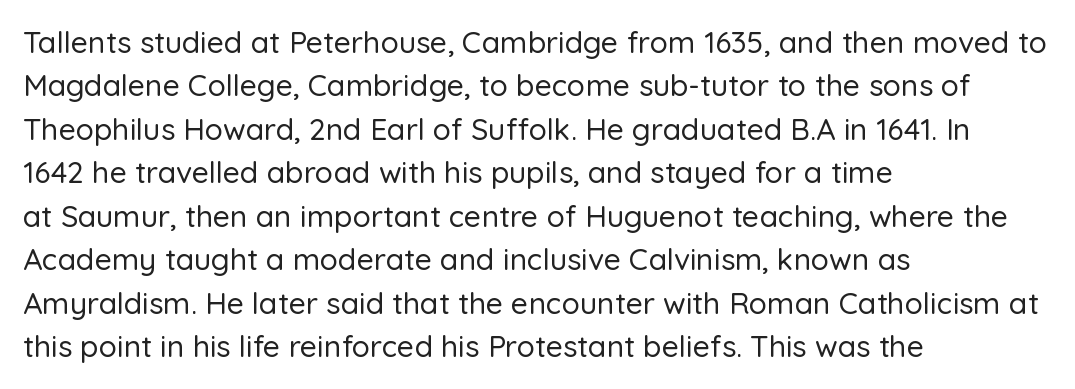
{"serif": "no", "italic": "no", "width": "normal", "stroke_contrast": "low", "x_height": "medium", "monospaced": "no", "underline": "no", "align": "left", "line_spacing": "normal", "line_spacing_ratio": 1.45, "letter_spacing": "normal", "letter_spacing_em": 0.0, "glyph_px": 30}
